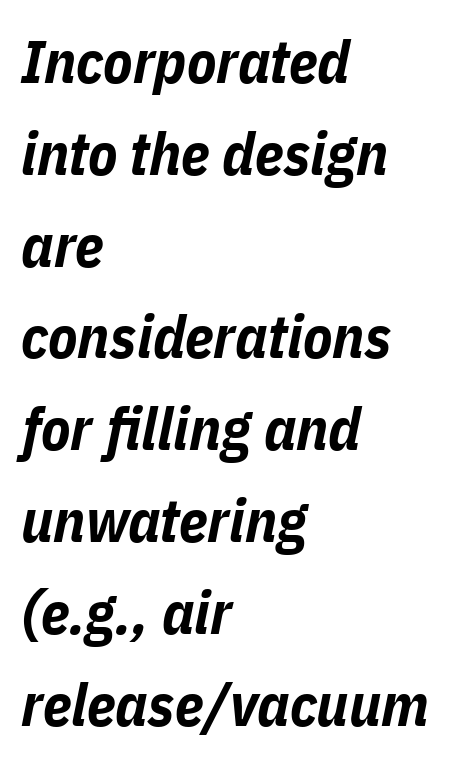
Q: Is the text bold? A: Yes.
Q: Is the text italic (slanted)? A: Yes, it leans right by about 11 degrees.
Q: Is the text underlined? A: No.
Q: How is the paragraph aligned? A: Left-aligned.
Q: Is the spacing between letters normal or unusually wide? A: Normal.
Q: Is the spacing between lines tight, normal or loose? A: Normal.
Q: Width (condensed, normal, or wide)? A: Condensed.
Q: Stroke contrast? A: Low.
Q: x-height? A: Medium.
Q: Monospaced? A: No.
